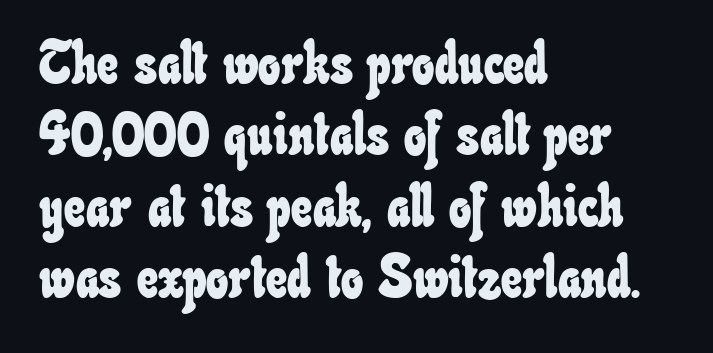
Q: Is the text underlined? A: No.
Q: How is the paragraph aligned? A: Left-aligned.
Q: Is the spacing between letters normal or unusually wide? A: Normal.
Q: Width (condensed, normal, or wide)? A: Condensed.
Q: Stroke contrast? A: Low.
Q: x-height? A: Small.
Q: Monospaced? A: No.
